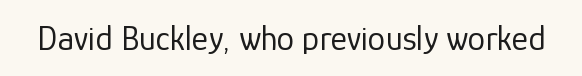
Default kerning and tracking; the words read as compact shapes. The typeface has the unassuming heft of standard copy or less. If you drew a line through each stem, it would be perfectly vertical. The rendering uses natural spacing where letterforms have individual widths.
